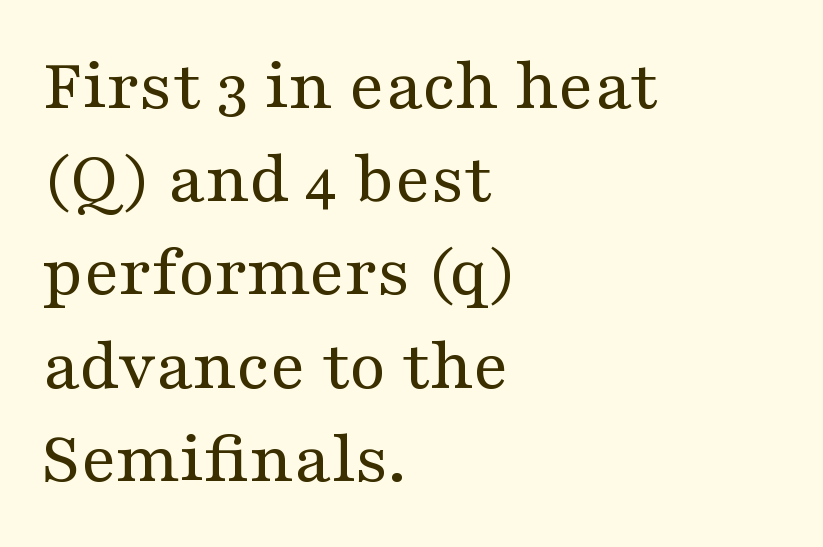
Q: Is the text bold? A: No.
Q: Is the text italic (slanted)? A: No, it is upright.
Q: Is the typeface a serif or a sans-serif typeface? A: Serif.
Q: Is the text underlined? A: No.
Q: How is the paragraph aligned? A: Left-aligned.
Q: Is the spacing between letters normal or unusually wide? A: Normal.
Q: Is the spacing between lines tight, normal or loose? A: Normal.
Q: Width (condensed, normal, or wide)? A: Wide.
Q: Stroke contrast? A: Medium.
Q: x-height? A: Medium.
Q: Monospaced? A: No.
